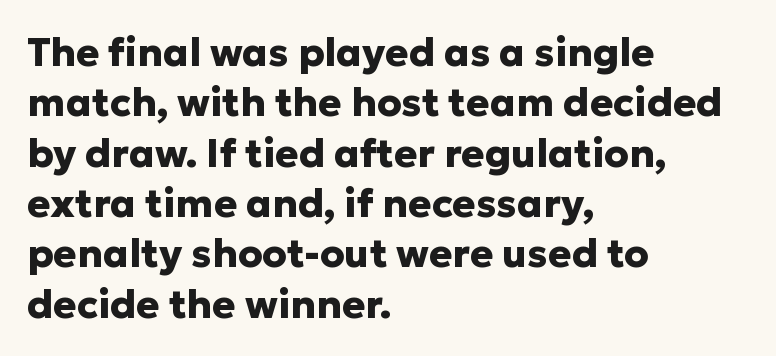
Q: Is the text bold? A: Yes.
Q: Is the text italic (slanted)? A: No, it is upright.
Q: Is the typeface a serif or a sans-serif typeface? A: Sans-serif.
Q: Is the text underlined? A: No.
Q: How is the paragraph aligned? A: Left-aligned.
Q: Is the spacing between letters normal or unusually wide? A: Normal.
Q: Is the spacing between lines tight, normal or loose? A: Normal.
Q: Width (condensed, normal, or wide)? A: Normal.
Q: Stroke contrast? A: Low.
Q: x-height? A: Medium.
Q: Monospaced? A: No.
